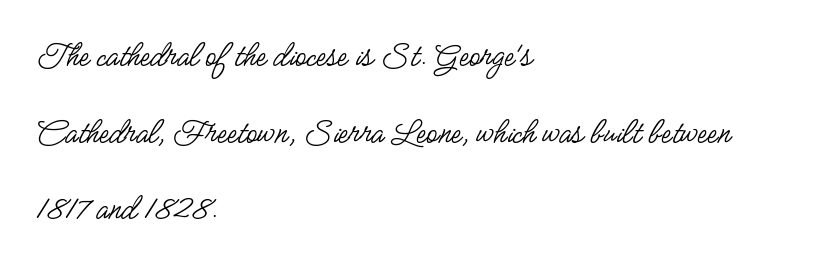
The image shows 36 px regular-weight, condensed sans-serif type; set left-aligned, loose line spacing (2.13x), normal letter spacing, not underlined; low stroke contrast and a small x-height.
